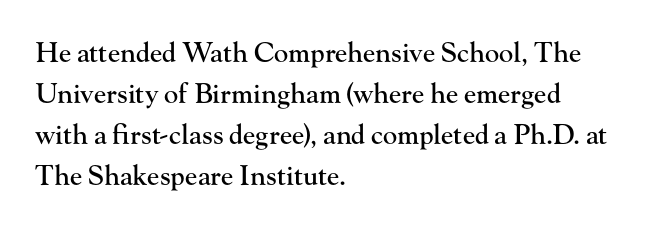
The image shows 27 px text type, upright; set left-aligned, normal line spacing (1.52x), normal letter spacing, not underlined.
